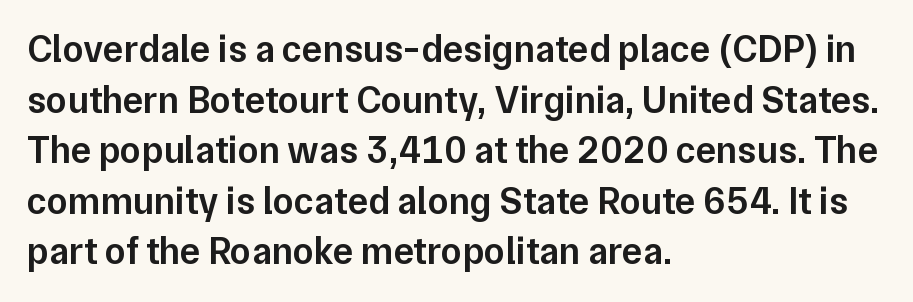
Only glyphs here, with clear space below each row. Do the characters align in a grid? No, the font is proportional. The line-height multiplier appears to be the usual default. How heavy is the stroke? Medium-heavy — a semibold, shy of bold. Every stem runs plumb, perpendicular to the baseline.
